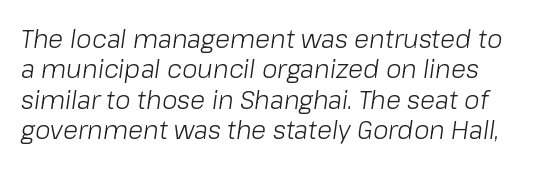
Q: Is the text bold? A: No.
Q: Is the text italic (slanted)? A: Yes, it leans right by about 8 degrees.
Q: Is the text underlined? A: No.
Q: Is the spacing between letters normal or unusually wide? A: Normal.
